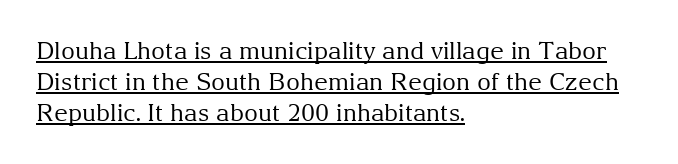
Layout note: lines flush left. Underline: present. Is there any slant? The stems are plumb. Stroke mass is kept to a normal reading level or below. Is the letter spacing exaggerated? No — it looks like the ordinary default. How would I describe the line gaps? Plain and ordinary.
